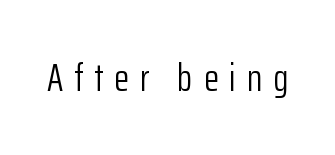
This is the regular roman posture of the typeface. The rendering inserts visible extra space after every character. In terms of letterform style, serifs are entirely absent. The specimen omits any rule beneath the text block's lines.
